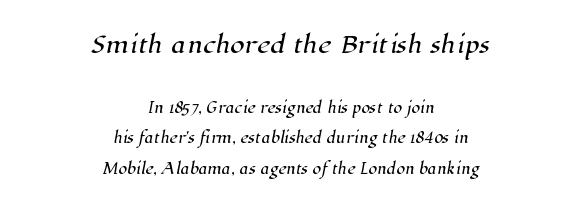
The image shows 23 px text type; set centered, loose line spacing (2.19x), normal letter spacing, not underlined; the first (top) block is 1.64x larger.
